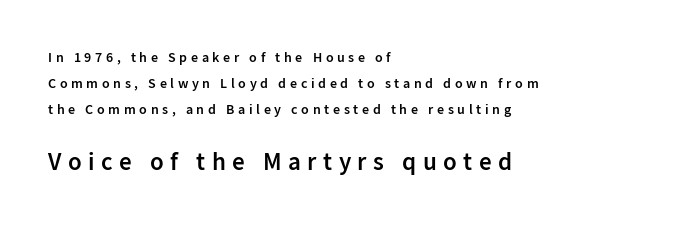
The image shows 25 px text type, upright; set left-aligned, line spacing 1.84x, unusually wide letter spacing (+0.26 em), not underlined; the second (bottom) block is 1.79x larger.
